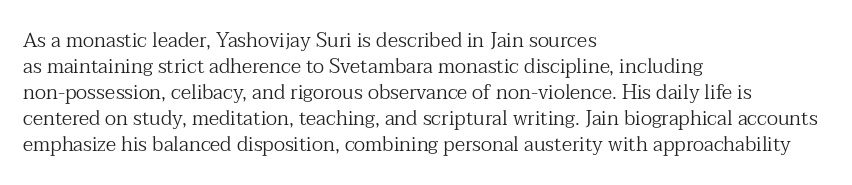
The image shows 20 px text type, upright; set left-aligned, normal line spacing (1.3x), normal letter spacing, not underlined.
